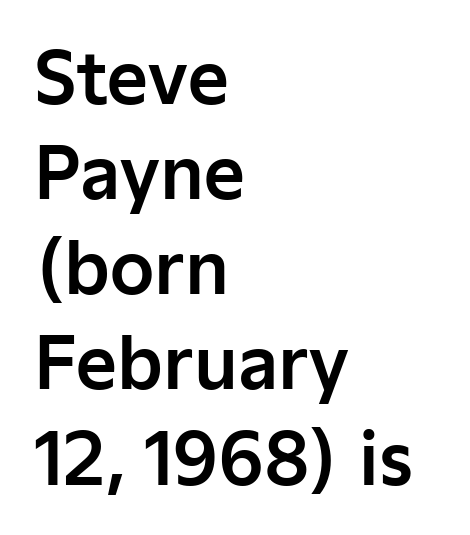
{"serif": "no", "italic": "no", "width": "normal", "stroke_contrast": "low", "x_height": "medium", "monospaced": "no", "underline": "no", "align": "left", "line_spacing": "normal", "line_spacing_ratio": 1.34, "letter_spacing": "normal", "letter_spacing_em": 0.0, "glyph_px": 71}
